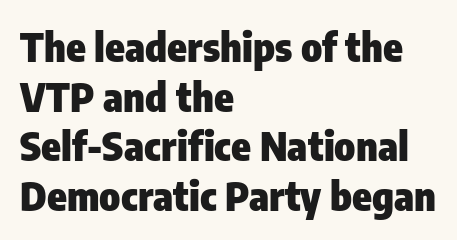
{"serif": "no", "italic": "no", "bold": "yes", "weight": "heavy", "width": "condensed", "stroke_contrast": "low", "x_height": "medium", "monospaced": "no", "underline": "no", "align": "left", "line_spacing_ratio": 1.24, "letter_spacing": "normal", "letter_spacing_em": 0.0, "glyph_px": 40}
